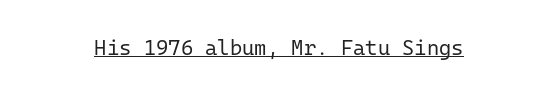
Italic: no, the glyphs are upright roman. You can see a thin bar hugging the bottom of the glyphs. Nothing heavy about these letters — not bold at all. Look at the tracking — it's just the regular setting, nothing added.
